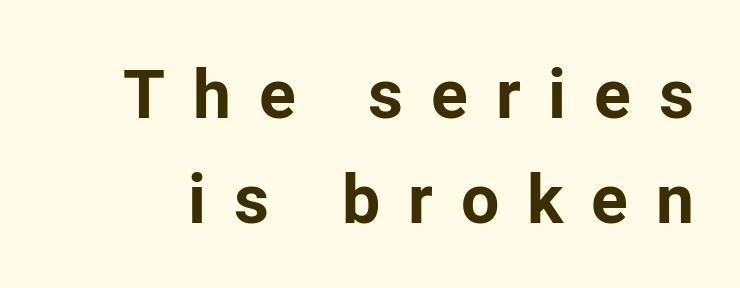
The image shows 68 px bold sans-serif type, upright; set normal line spacing (1.54x), unusually wide letter spacing (+0.41 em), not underlined; low stroke contrast and a medium x-height.
